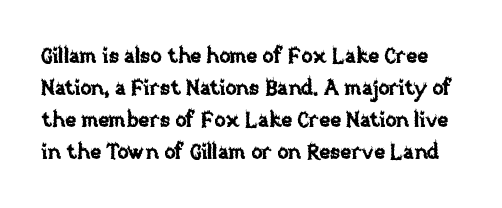
The image shows 21 px text type, upright; set normal line spacing (1.52x), normal letter spacing, not underlined.
